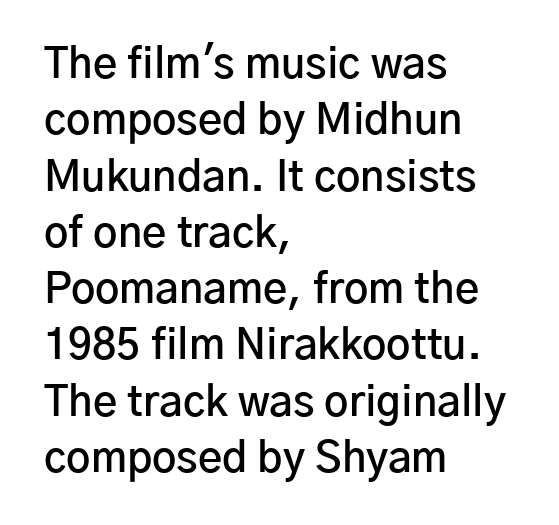
Strokes here are thickened, but only to semibold level. The text was rendered using a sans face with plain stroke endings. Clear beneath every line of the passage. The lettering holds an erect, upright posture throughout. Interline gaps are of average width in this sample.
